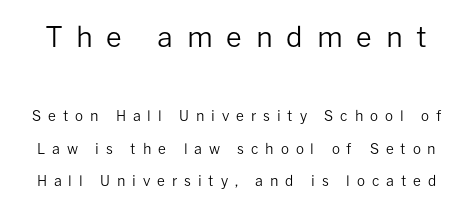
Classification — sans serif. Each stroke keeps to a modest, everyday thickness or less. Proportional: the letters do not fall into vertical columns. The face used here appears at its bigger size in the upper chunk. Is there much room between lines? Yes — plenty of vertical air separates them.
